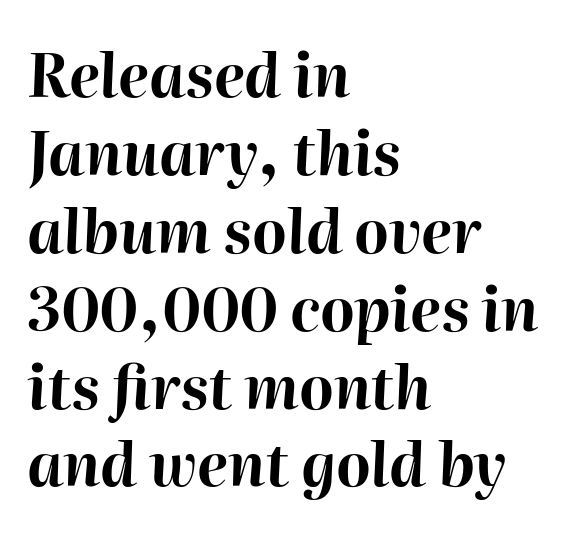
Q: Is the text bold? A: Yes.
Q: Is the text italic (slanted)? A: Yes, it leans right by about 2 degrees.
Q: Is the text underlined? A: No.
Q: How is the paragraph aligned? A: Left-aligned.
Q: Is the spacing between letters normal or unusually wide? A: Normal.
Q: Is the spacing between lines tight, normal or loose? A: Normal.
Q: Width (condensed, normal, or wide)? A: Normal.
Q: Stroke contrast? A: High.
Q: x-height? A: Medium.
Q: Monospaced? A: No.
